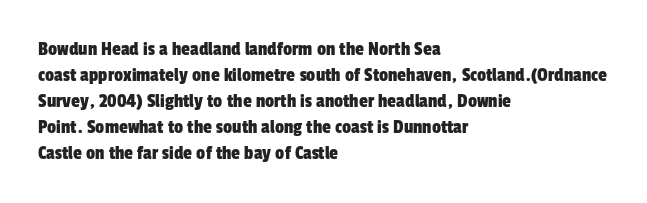
The leading is moderate, giving the passage an even texture. Leftover space on each line is placed entirely after the last word. A clean baseline with only descenders dipping below it. In terms of letterspacing, this is plain default setting.
